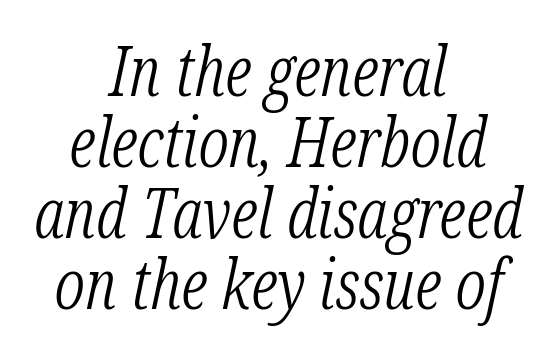
Q: Is the text bold? A: No.
Q: Is the text italic (slanted)? A: Yes, it leans right by about 12 degrees.
Q: Is the typeface a serif or a sans-serif typeface? A: Serif.
Q: Is the text underlined? A: No.
Q: How is the paragraph aligned? A: Centered.
Q: Is the spacing between letters normal or unusually wide? A: Normal.
Q: Is the spacing between lines tight, normal or loose? A: Tight.
Q: Width (condensed, normal, or wide)? A: Condensed.
Q: Stroke contrast? A: Low.
Q: x-height? A: Medium.
Q: Monospaced? A: No.
